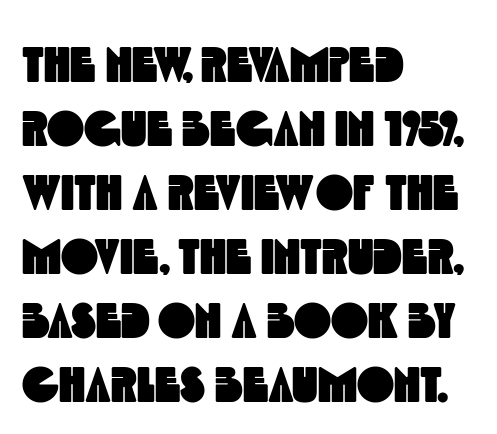
{"serif": "no", "width": "condensed", "x_height": "large", "monospaced": "no", "underline": "no", "align": "left", "line_spacing": "normal", "line_spacing_ratio": 1.28, "letter_spacing": "normal", "letter_spacing_em": 0.0, "glyph_px": 50}
